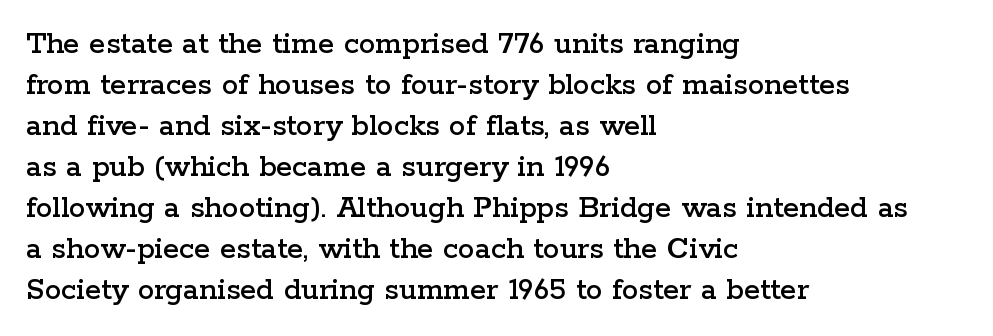
{"serif": "yes", "italic": "no", "width": "wide", "stroke_contrast": "low", "x_height": "medium", "monospaced": "no", "underline": "no", "align": "left", "line_spacing_ratio": 1.24, "letter_spacing": "normal", "letter_spacing_em": 0.0, "glyph_px": 33}
